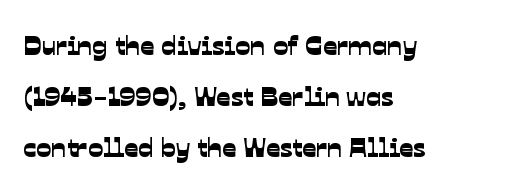
{"serif": "no", "width": "normal", "stroke_contrast": "low", "x_height": "medium", "monospaced": "no", "underline": "no", "align": "left", "line_spacing_ratio": 1.82, "letter_spacing": "normal", "letter_spacing_em": 0.0, "glyph_px": 28}
